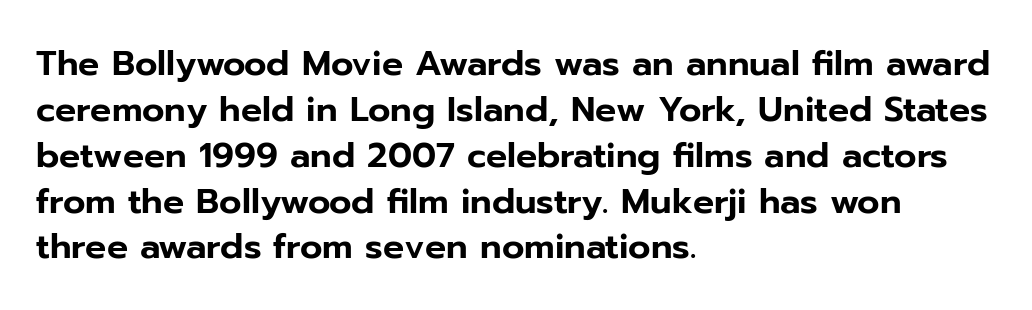
If you drew a line through each stem, it would be perfectly vertical. Do the characters align in a grid? No, the font is proportional. Students, note that the glyphs here touch the page at normal intervals. The typeface chosen for these lines omits serifs. Rows of type keep a routine distance in the vertical direction.
